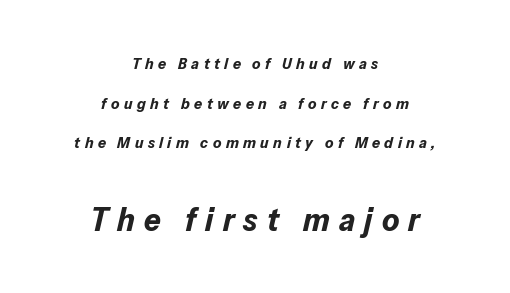
The image shows 33 px bold type, italic (leaning right); set centered, loose line spacing (2.47x), unusually wide letter spacing (+0.28 em), not underlined; the second (bottom) block is 2.06x larger; low stroke contrast and a medium x-height.
